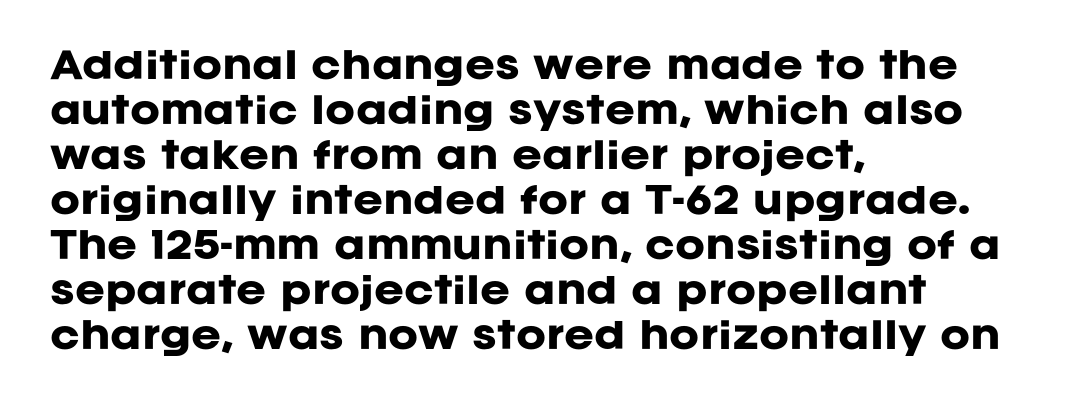
Descender tails drop into unmarked territory. Proportional: the letters do not fall into vertical columns. No feet cap the strokes, marking this as sans-serif type. The sample has been set heavy, in full bold.
